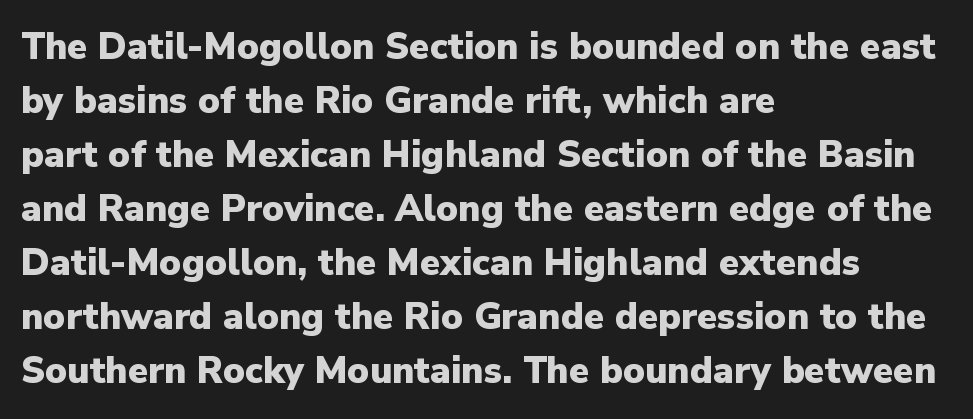
The image shows 37 px heavy sans-serif type, upright; set left-aligned, normal line spacing (1.46x), normal letter spacing, not underlined; low stroke contrast and a medium x-height.
